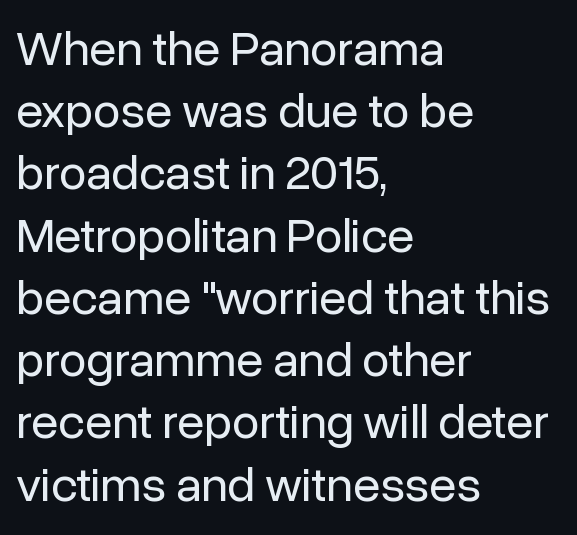
Q: Is the text bold? A: No.
Q: Is the text italic (slanted)? A: No, it is upright.
Q: Is the typeface a serif or a sans-serif typeface? A: Sans-serif.
Q: Is the text underlined? A: No.
Q: How is the paragraph aligned? A: Left-aligned.
Q: Is the spacing between letters normal or unusually wide? A: Normal.
Q: Is the spacing between lines tight, normal or loose? A: Normal.
Q: Width (condensed, normal, or wide)? A: Normal.
Q: Stroke contrast? A: Low.
Q: x-height? A: Medium.
Q: Monospaced? A: No.
